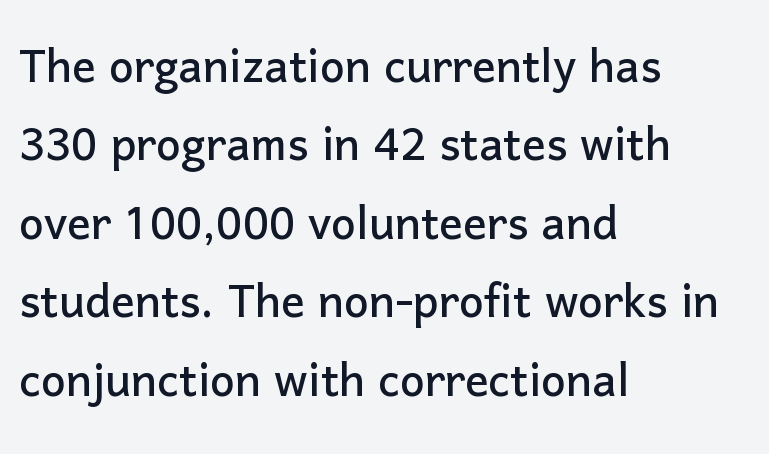
{"serif": "no", "italic": "no", "width": "normal", "stroke_contrast": "low", "x_height": "medium", "monospaced": "no", "underline": "no", "align": "left", "line_spacing": "normal", "line_spacing_ratio": 1.33, "letter_spacing": "normal", "letter_spacing_em": 0.0, "glyph_px": 59}
